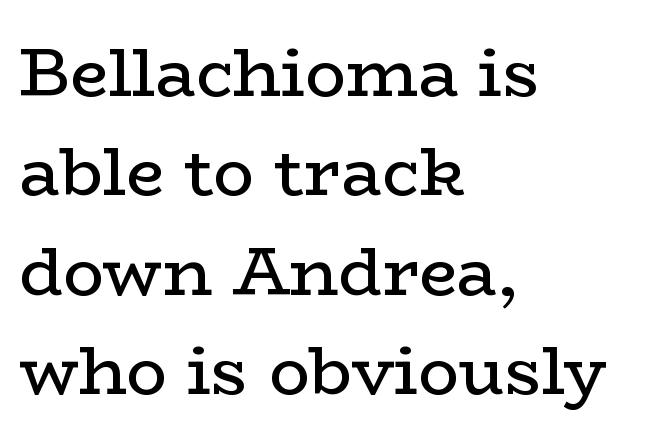
{"serif": "yes", "italic": "no", "bold": "no", "weight": "regular", "width": "wide", "stroke_contrast": "low", "x_height": "medium", "monospaced": "no", "underline": "no", "align": "left", "line_spacing": "normal", "line_spacing_ratio": 1.46, "letter_spacing": "normal", "letter_spacing_em": 0.0, "glyph_px": 68}
